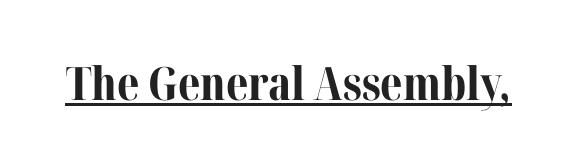
Q: Is the text bold? A: Yes.
Q: Is the text italic (slanted)? A: No, it is upright.
Q: Is the typeface a serif or a sans-serif typeface? A: Serif.
Q: Is the text underlined? A: Yes.
Q: Is the spacing between letters normal or unusually wide? A: Normal.
Q: Width (condensed, normal, or wide)? A: Normal.
Q: Stroke contrast? A: Medium.
Q: x-height? A: Medium.
Q: Monospaced? A: No.
